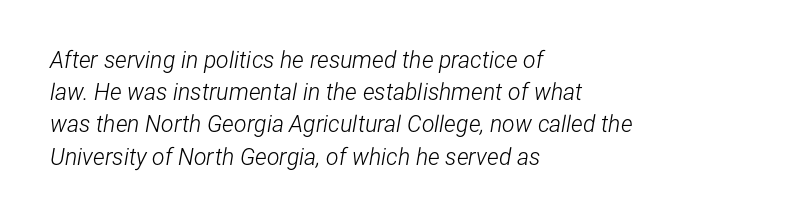
Q: Is the text bold? A: No.
Q: Is the text italic (slanted)? A: Yes, it leans right by about 12 degrees.
Q: Is the text underlined? A: No.
Q: How is the paragraph aligned? A: Left-aligned.
Q: Is the spacing between letters normal or unusually wide? A: Normal.
Q: Is the spacing between lines tight, normal or loose? A: Normal.
